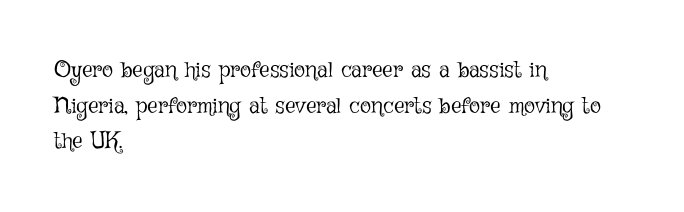
The image shows 23 px text type, upright; set left-aligned, normal line spacing (1.55x), normal letter spacing, not underlined.
